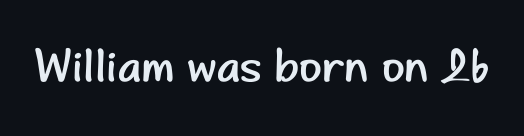
{"serif": "no", "italic": "no", "bold": "no", "weight": "regular", "width": "normal", "stroke_contrast": "low", "x_height": "small", "monospaced": "no", "underline": "no", "letter_spacing": "normal", "letter_spacing_em": 0.0, "glyph_px": 47}
